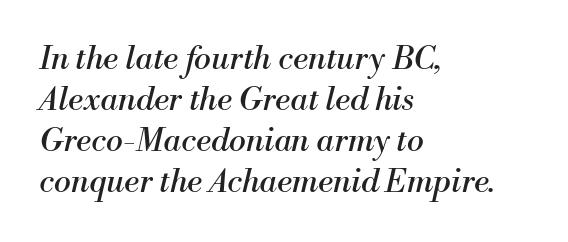
The image shows 32 px regular-weight serif type, italic (leaning right); set left-aligned, normal line spacing (1.28x), normal letter spacing, not underlined; medium stroke contrast and a small x-height.
